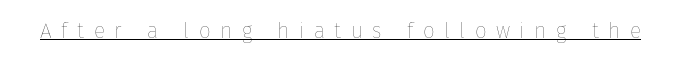
Q: Is the text bold? A: No.
Q: Is the text italic (slanted)? A: No, it is upright.
Q: Is the text underlined? A: Yes.
Q: Is the spacing between letters normal or unusually wide? A: Unusually wide.
